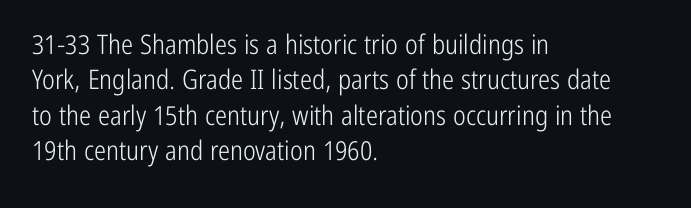
The image shows 27 px text type, upright; set left-aligned, normal line spacing (1.31x), normal letter spacing, not underlined.
